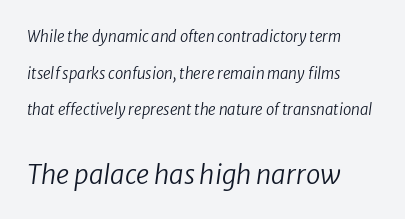
A classic flush-left, rag-right setting is used for this passage. The designer gave the closing block more size than the opening block. Ink coverage per letter is moderate at most. Spacing between characters is what you'd get straight out of the box. The baseline area is clear.
